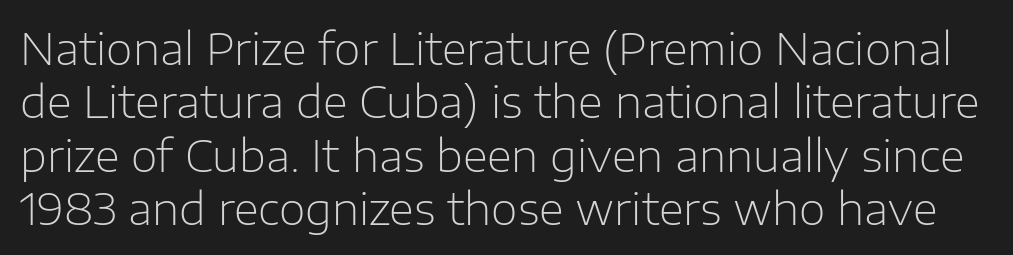
The font sits on the lighter half of the weight spectrum, regular included. Unlike a traditional serif, this face leaves its strokes unadorned. Note the varied advance widths — an 'i' is clearly narrower than an 'm'. Tracking here is standard; glyphs follow each other at the usual distance. Unmarked baselines from the first word to the last.
